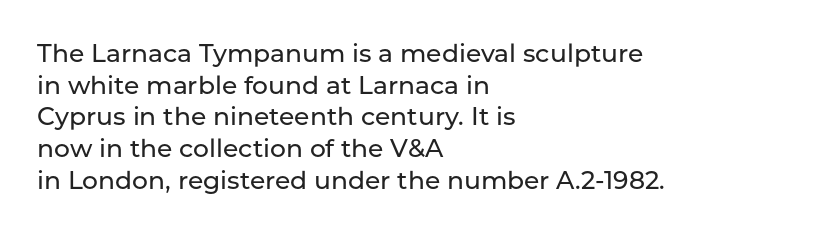
The rows are spaced the way most documents space them. No extra tracking has been applied to these lines. Which margin do the lines hug? The left one — the right edge is uneven. The gap between lines stays unmarked. If you drew a line through each stem, it would be perfectly vertical.
